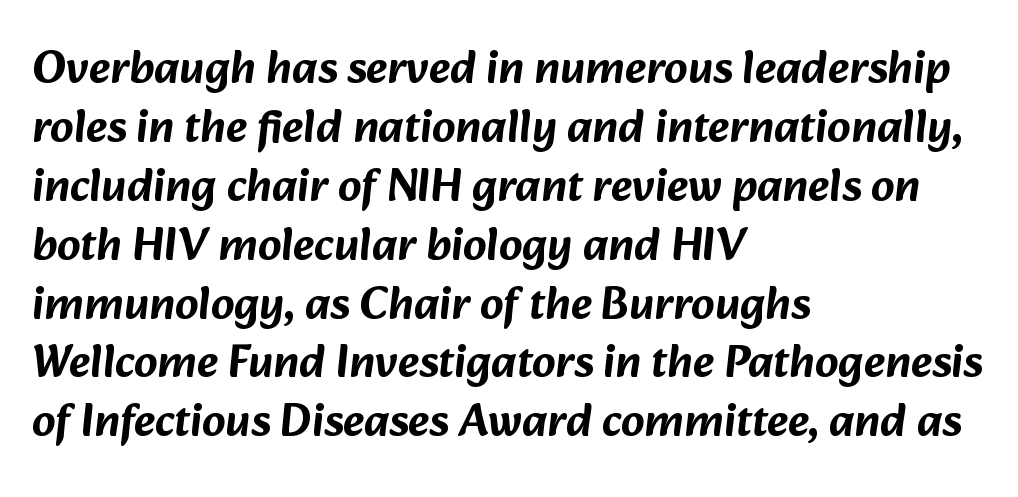
Type style note: lacks serifs. The block of text has a typical density, with ordinary space between rows. Proportional: the letters do not fall into vertical columns. Has an underline been added? It has not. The rendering anchors every line to the left-hand side. A typesetter would call this zero additional tracking.
